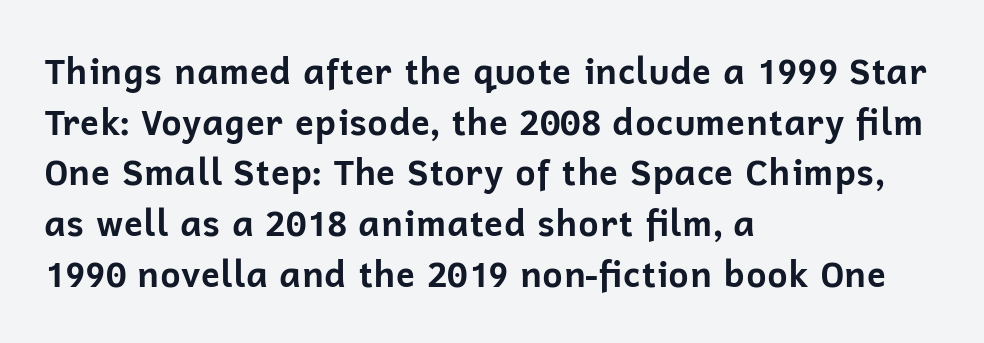
The image shows 35 px bold sans-serif type, upright; set left-aligned, normal line spacing (1.45x), normal letter spacing, not underlined; low stroke contrast and a medium x-height.
